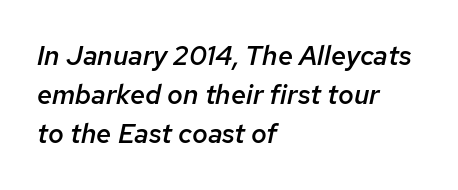
The image shows 27 px text type, italic (leaning right); set left-aligned, normal line spacing (1.45x), normal letter spacing, not underlined.
